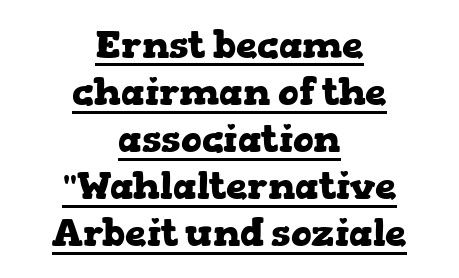
{"serif": "yes", "italic": "no", "bold": "yes", "weight": "heavy", "width": "wide", "stroke_contrast": "low", "x_height": "medium", "monospaced": "no", "underline": "yes", "align": "center", "line_spacing_ratio": 1.24, "letter_spacing": "normal", "letter_spacing_em": 0.0, "glyph_px": 38}
